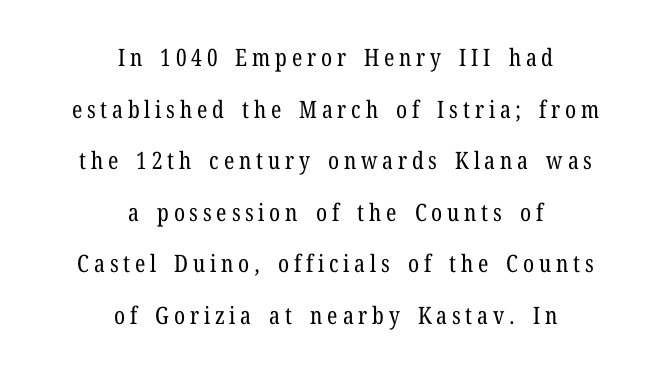
Q: Is the text bold? A: No.
Q: Is the text italic (slanted)? A: No, it is upright.
Q: Is the text underlined? A: No.
Q: How is the paragraph aligned? A: Centered.
Q: Is the spacing between letters normal or unusually wide? A: Unusually wide.
Q: Is the spacing between lines tight, normal or loose? A: Loose.
